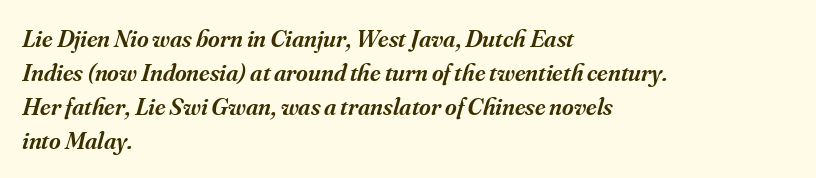
Q: Is the text bold? A: Semi-bold.
Q: Is the text italic (slanted)? A: Yes, it leans right by about 16 degrees.
Q: Is the text underlined? A: No.
Q: How is the paragraph aligned? A: Left-aligned.
Q: Is the spacing between letters normal or unusually wide? A: Normal.
Q: Is the spacing between lines tight, normal or loose? A: Normal.
